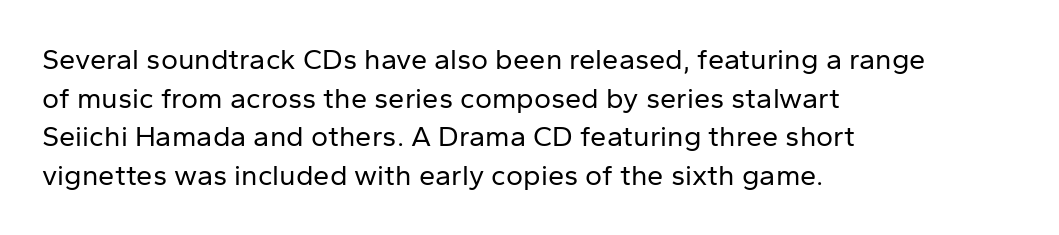
Proportional: the letters do not fall into vertical columns. The font family rendered here belongs to the sans-serif group. Does the copy run flush right? No — it runs flush left. The type is set solid horizontally, with unmodified tracking.
